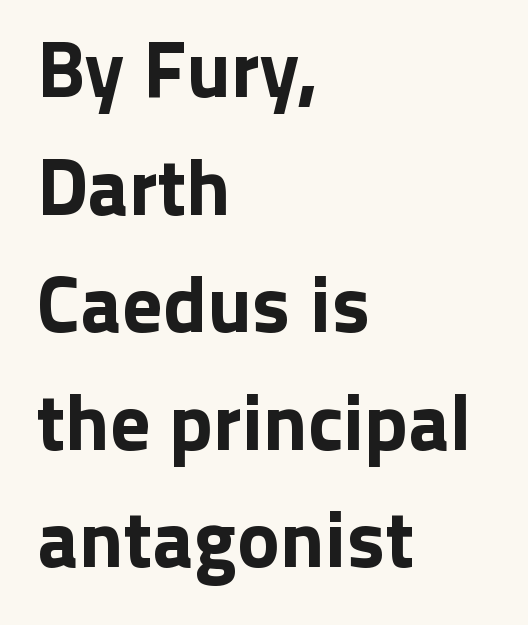
Q: Is the text italic (slanted)? A: No, it is upright.
Q: Is the typeface a serif or a sans-serif typeface? A: Sans-serif.
Q: Is the text underlined? A: No.
Q: How is the paragraph aligned? A: Left-aligned.
Q: Is the spacing between letters normal or unusually wide? A: Normal.
Q: Is the spacing between lines tight, normal or loose? A: Normal.
Q: Width (condensed, normal, or wide)? A: Normal.
Q: Stroke contrast? A: Low.
Q: x-height? A: Medium.
Q: Monospaced? A: No.
